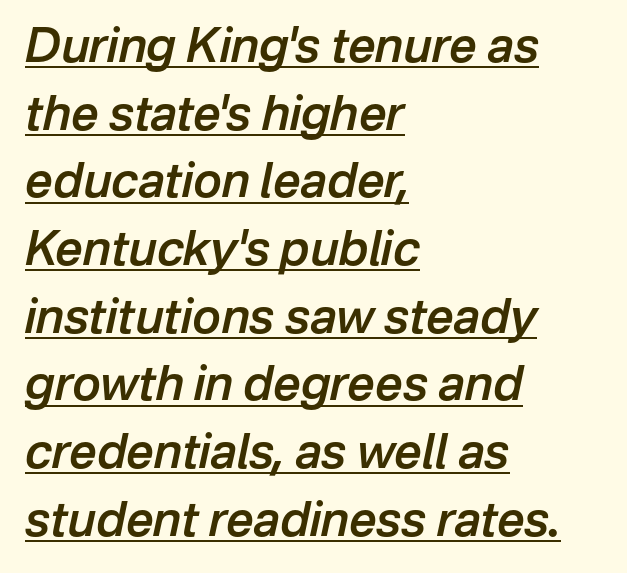
Q: Is the text bold? A: Semi-bold.
Q: Is the text italic (slanted)? A: Yes, it leans right by about 12 degrees.
Q: Is the text underlined? A: Yes.
Q: How is the paragraph aligned? A: Left-aligned.
Q: Is the spacing between letters normal or unusually wide? A: Normal.
Q: Is the spacing between lines tight, normal or loose? A: Normal.
Q: Width (condensed, normal, or wide)? A: Normal.
Q: Stroke contrast? A: Low.
Q: x-height? A: Medium.
Q: Monospaced? A: No.
